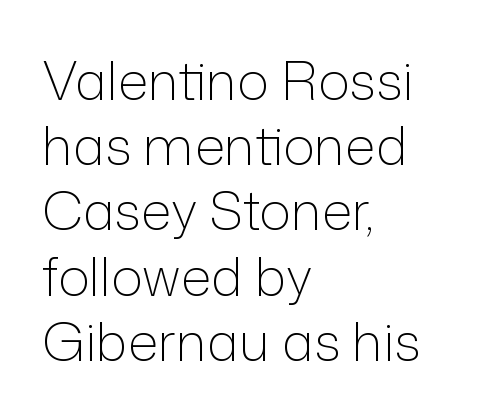
Q: Is the text bold? A: No.
Q: Is the text italic (slanted)? A: No, it is upright.
Q: Is the typeface a serif or a sans-serif typeface? A: Sans-serif.
Q: Is the text underlined? A: No.
Q: How is the paragraph aligned? A: Left-aligned.
Q: Is the spacing between letters normal or unusually wide? A: Normal.
Q: Width (condensed, normal, or wide)? A: Normal.
Q: Stroke contrast? A: Low.
Q: x-height? A: Medium.
Q: Monospaced? A: No.
